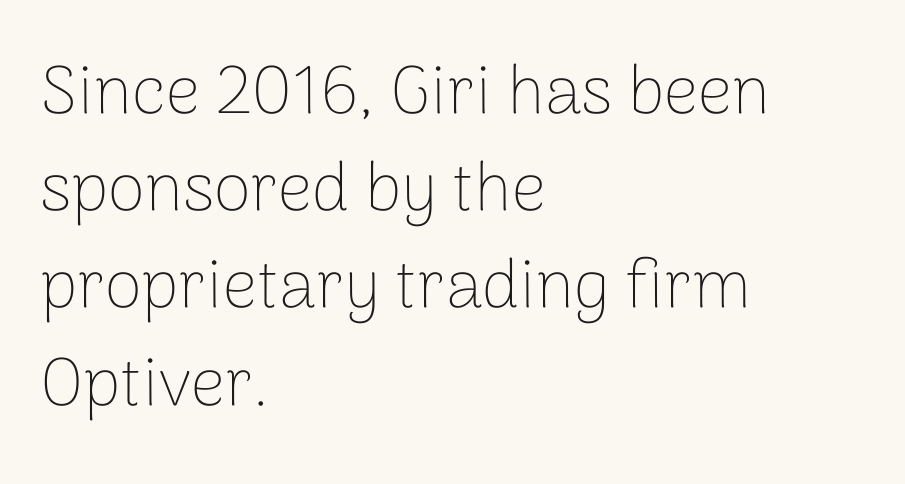
Q: Is the text bold? A: No.
Q: Is the text italic (slanted)? A: No, it is upright.
Q: Is the typeface a serif or a sans-serif typeface? A: Sans-serif.
Q: Is the text underlined? A: No.
Q: How is the paragraph aligned? A: Left-aligned.
Q: Is the spacing between letters normal or unusually wide? A: Normal.
Q: Is the spacing between lines tight, normal or loose? A: Normal.
Q: Width (condensed, normal, or wide)? A: Normal.
Q: Stroke contrast? A: Low.
Q: x-height? A: Medium.
Q: Monospaced? A: No.
